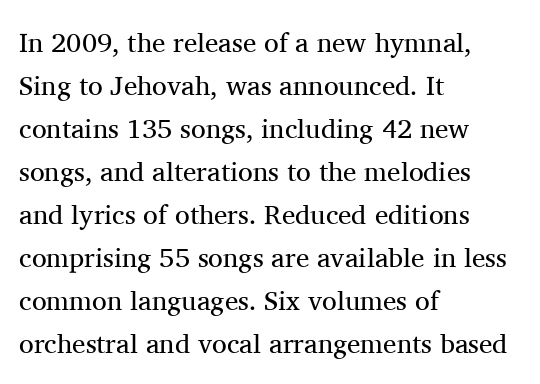
Q: Is the text bold? A: No.
Q: Is the text italic (slanted)? A: No, it is upright.
Q: Is the text underlined? A: No.
Q: How is the paragraph aligned? A: Left-aligned.
Q: Is the spacing between letters normal or unusually wide? A: Normal.
Q: Is the spacing between lines tight, normal or loose? A: Normal.
